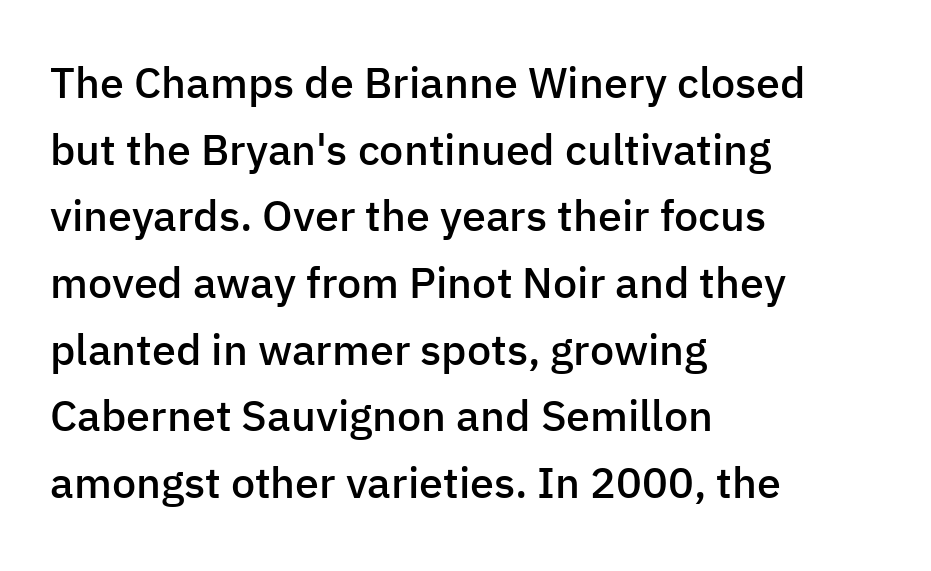
The image shows 43 px semibold sans-serif type, upright; set left-aligned, normal line spacing (1.55x), normal letter spacing, not underlined; low stroke contrast and a medium x-height.
